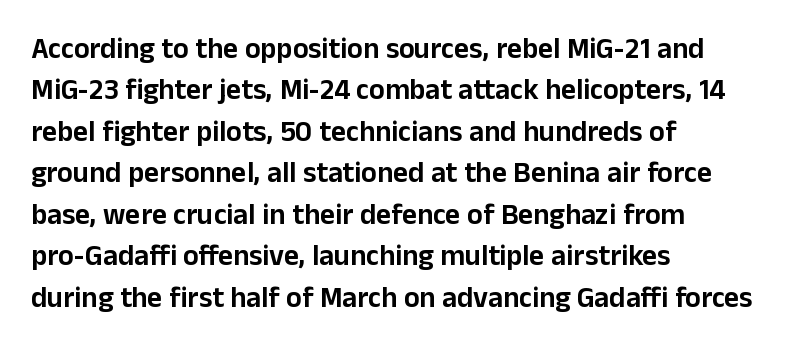
{"serif": "no", "italic": "no", "width": "normal", "stroke_contrast": "low", "x_height": "medium", "monospaced": "no", "underline": "no", "align": "left", "line_spacing": "normal", "line_spacing_ratio": 1.43, "letter_spacing": "normal", "letter_spacing_em": 0.0, "glyph_px": 29}
